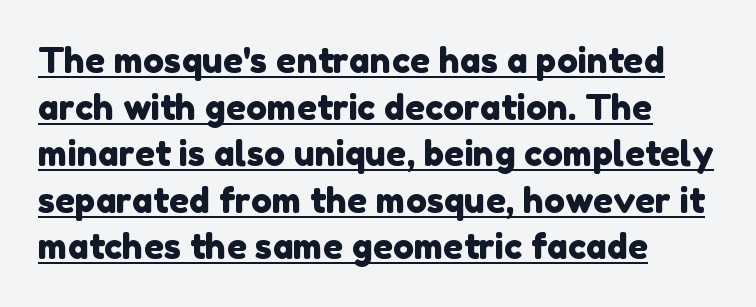
The image shows 35 px sans-serif type; set left-aligned, normal line spacing (1.33x), normal letter spacing, underlined; low stroke contrast and a medium x-height.
